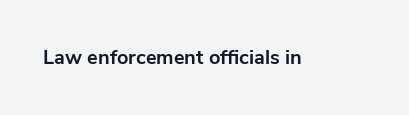
Q: Is the text bold? A: Yes.
Q: Is the text italic (slanted)? A: No, it is upright.
Q: Is the text underlined? A: No.
Q: Is the spacing between letters normal or unusually wide? A: Normal.
